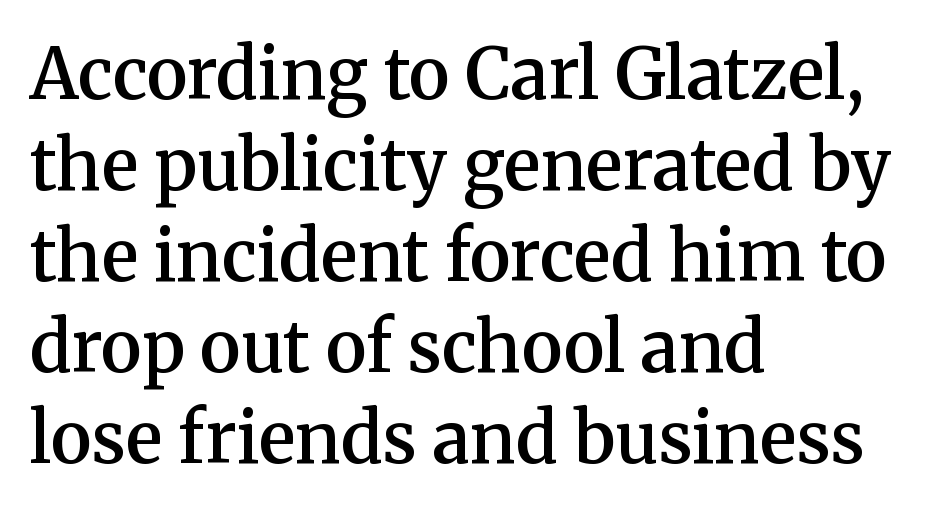
Classification — serif. The type sits square on the baseline with zero lean. The sample has been set in demibold, a notch under bold. Think of a printed novel: that variable character pitch is what you see here. The zone under the glyphs is completely vacant. The rendering keeps characters at their native spacing.
